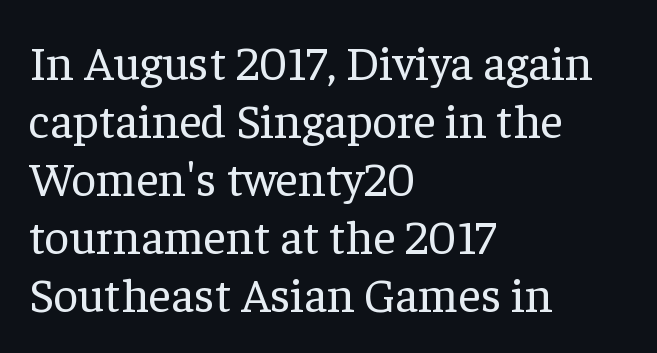
The image shows 48 px regular-weight serif type, upright; set left-aligned, line spacing 1.21x, normal letter spacing, not underlined; low stroke contrast and a medium x-height.
